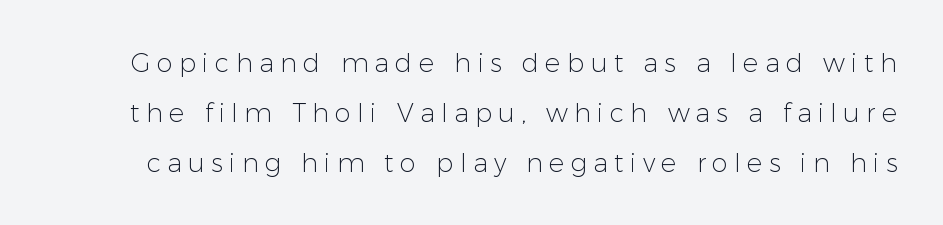
{"italic": "no", "bold": "no", "underline": "no", "line_spacing": "loose", "line_spacing_ratio": 1.93, "letter_spacing": "wide", "letter_spacing_em": 0.24, "glyph_px": 26}
